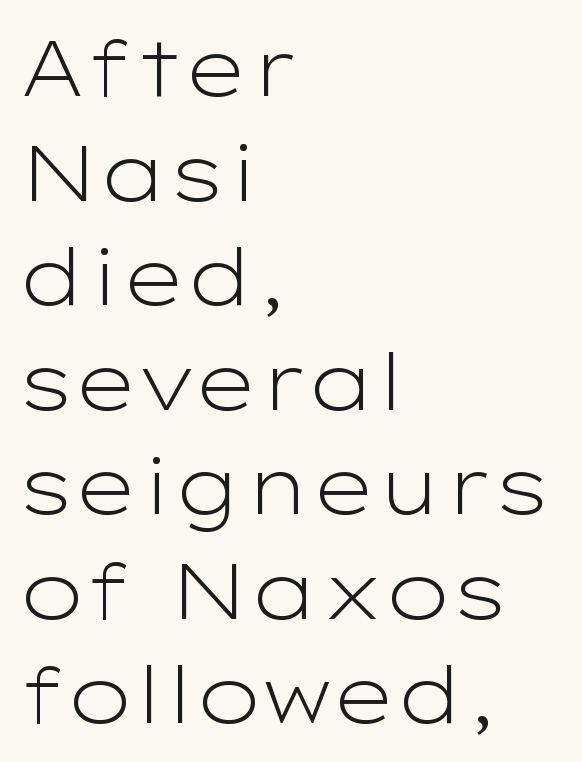
{"serif": "no", "italic": "no", "bold": "no", "weight": "light", "width": "wide", "stroke_contrast": "low", "x_height": "medium", "monospaced": "no", "underline": "no", "align": "left", "line_spacing": "normal", "line_spacing_ratio": 1.34, "letter_spacing": "normal", "letter_spacing_em": 0.0, "glyph_px": 78}
